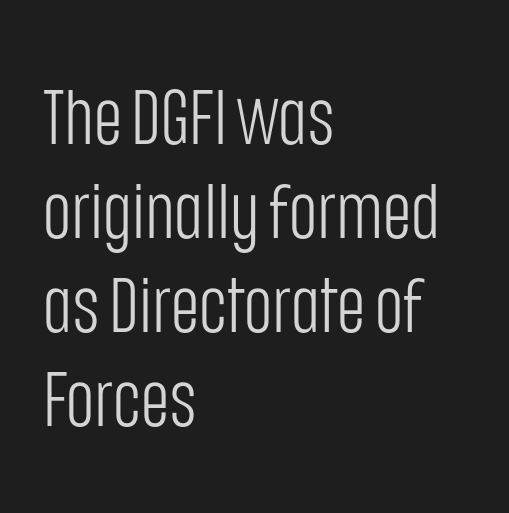
The image shows 77 px light, condensed sans-serif type, upright; set left-aligned, line spacing 1.22x, normal letter spacing, not underlined; low stroke contrast and a large x-height.
